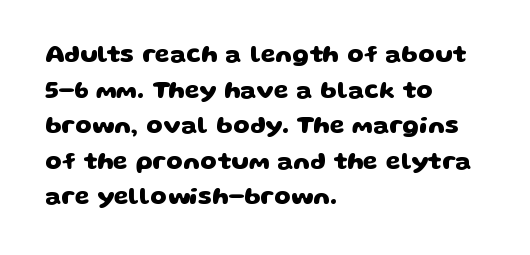
Weight: bold. Reading down the column, the eye jumps a familiar distance to each next line. The typesetter chose a ragged-right arrangement here. Clear beneath every line of the passage. Default kerning and tracking; the words read as compact shapes.
